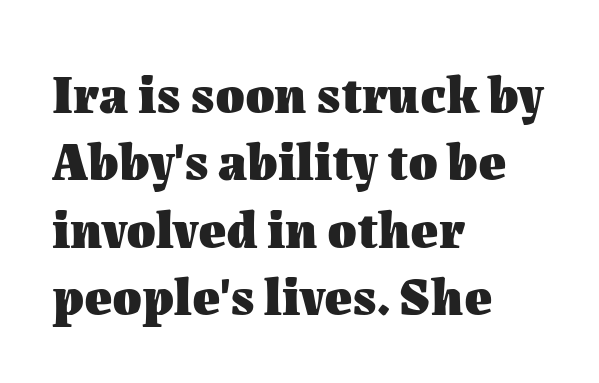
Q: Is the text bold? A: Yes.
Q: Is the text italic (slanted)? A: No, it is upright.
Q: Is the text underlined? A: No.
Q: How is the paragraph aligned? A: Left-aligned.
Q: Is the spacing between letters normal or unusually wide? A: Normal.
Q: Is the spacing between lines tight, normal or loose? A: Normal.
Q: Width (condensed, normal, or wide)? A: Normal.
Q: Stroke contrast? A: Medium.
Q: x-height? A: Medium.
Q: Monospaced? A: No.
